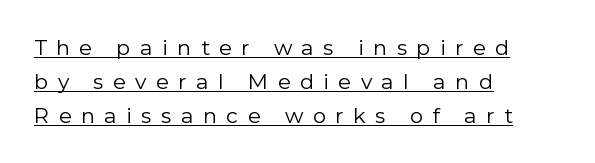
{"italic": "no", "bold": "no", "underline": "yes", "align": "left", "line_spacing": "normal", "line_spacing_ratio": 1.61, "letter_spacing": "wide", "letter_spacing_em": 0.45, "glyph_px": 21}
